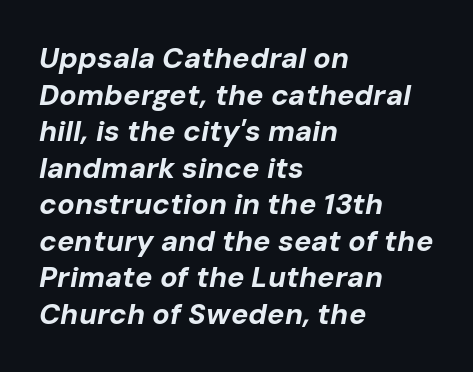
Reading down the column, the eye jumps a familiar distance to each next line. Style check: oblique. Emphasis by weight is at full strength: bold. The rendering anchors every line to the left-hand side.
